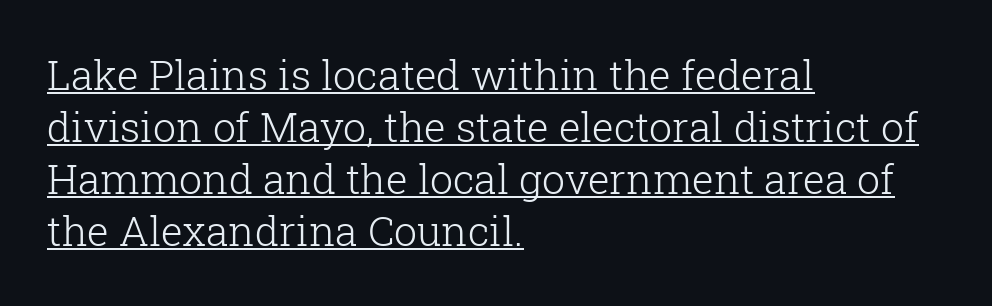
Looks like regular typesetting: each glyph gets only the width it needs. This is serif lettering, the kind often seen in printed books. Interline gaps are of average width in this sample. Underline: present. Layout note: lines flush left. Words appear dense and cohesive because spacing is normal.
